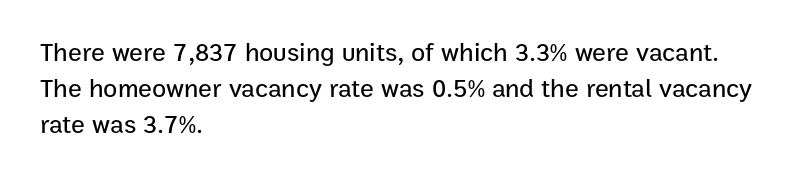
A typesetter would mark this as roman, not italic. Every row of glyphs begins at an identical x-position on the left. Descenders are the only things crossing below the line. Horizontal bands of white between lines are of average thickness.
